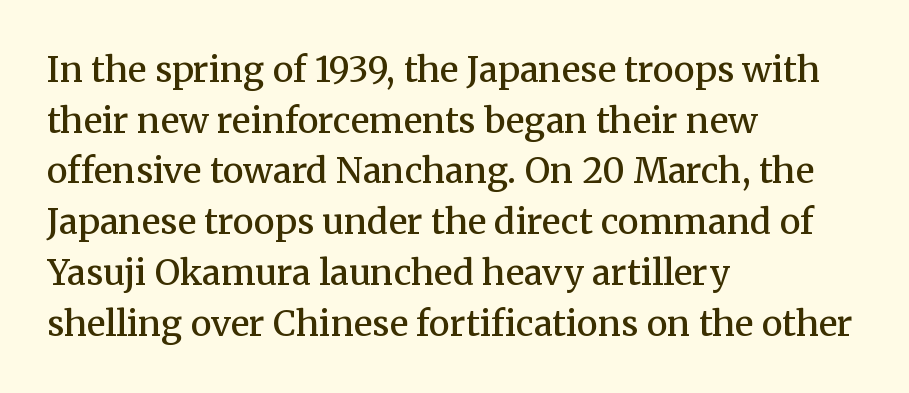
The image shows 35 px semibold serif type, upright; set left-aligned, normal line spacing (1.45x), normal letter spacing, not underlined; medium stroke contrast and a medium x-height.
